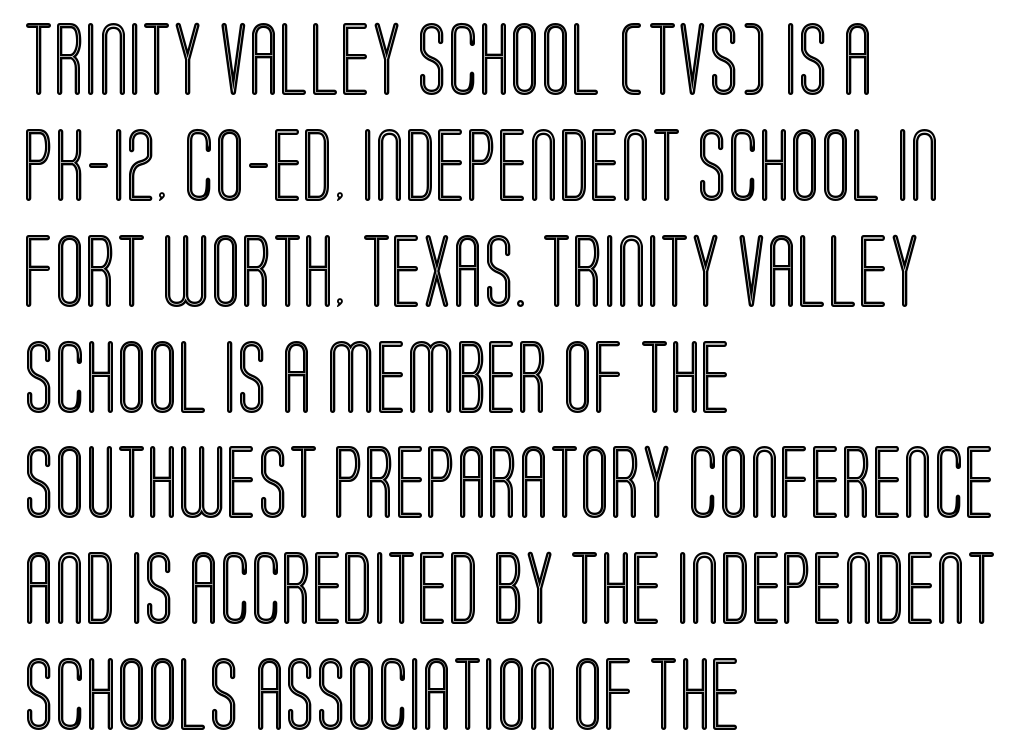
The face used here is rendered with its standard letterfit. In CSS terms this would be text-align: left. A roman cut, with each character standing at attention. Each row of text sits above clean, open space.
